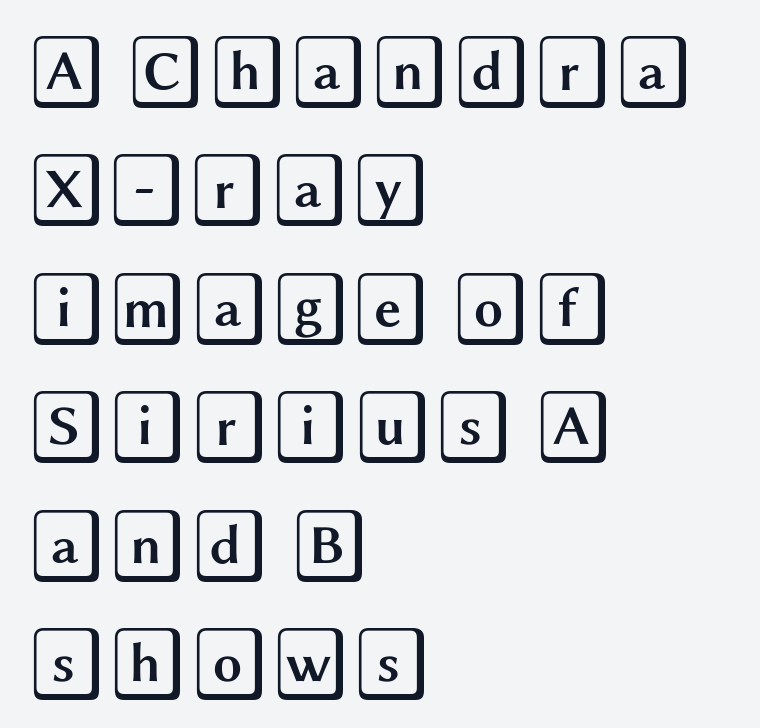
The image shows 74 px wide type, upright; set left-aligned, normal line spacing (1.6x), normal letter spacing, not underlined; a large x-height.
